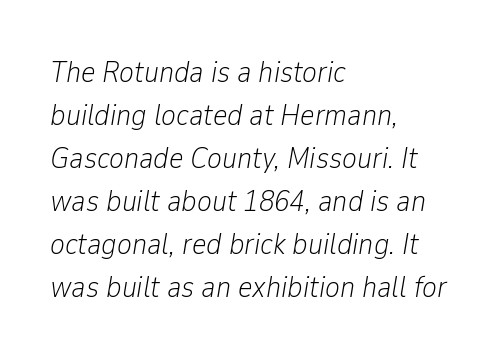
Q: Is the text bold? A: No.
Q: Is the text italic (slanted)? A: Yes, it leans right by about 9 degrees.
Q: Is the text underlined? A: No.
Q: How is the paragraph aligned? A: Left-aligned.
Q: Is the spacing between letters normal or unusually wide? A: Normal.
Q: Is the spacing between lines tight, normal or loose? A: Normal.
Q: Width (condensed, normal, or wide)? A: Condensed.
Q: Stroke contrast? A: Low.
Q: x-height? A: Medium.
Q: Monospaced? A: No.
